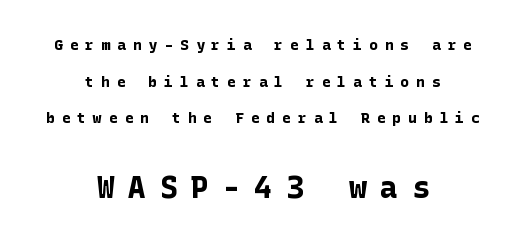
The image shows 30 px bold sans-serif type, upright; set centered, loose line spacing (2.44x), unusually wide letter spacing (+0.45 em), not underlined; the second (bottom) block is 2.0x larger; low stroke contrast and a medium x-height.
